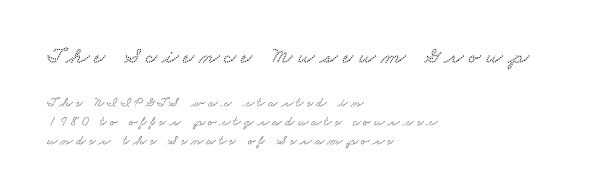
The image shows 23 px text type; set left-aligned, normal line spacing (1.34x), unusually wide letter spacing (+0.23 em), not underlined; the first (top) block is 1.64x larger.
